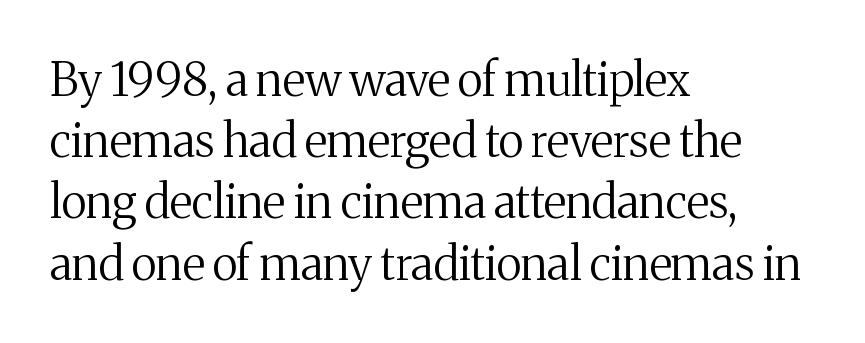
Q: Is the text bold? A: No.
Q: Is the text italic (slanted)? A: No, it is upright.
Q: Is the typeface a serif or a sans-serif typeface? A: Serif.
Q: Is the text underlined? A: No.
Q: How is the paragraph aligned? A: Left-aligned.
Q: Is the spacing between letters normal or unusually wide? A: Normal.
Q: Is the spacing between lines tight, normal or loose? A: Normal.
Q: Width (condensed, normal, or wide)? A: Normal.
Q: Stroke contrast? A: Medium.
Q: x-height? A: Medium.
Q: Monospaced? A: No.
